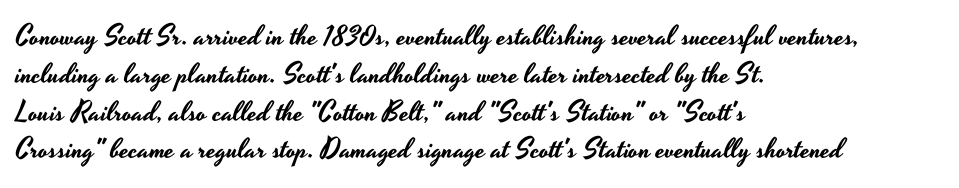
The image shows 28 px wide sans-serif type; set left-aligned, normal line spacing (1.35x), normal letter spacing, not underlined; low stroke contrast and a small x-height.
